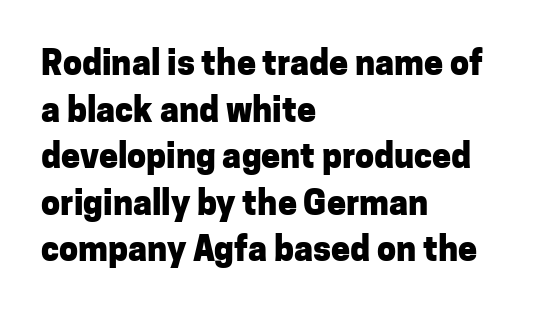
The image shows 34 px heavy sans-serif type, upright; set left-aligned, normal line spacing (1.37x), normal letter spacing, not underlined; low stroke contrast and a medium x-height.
